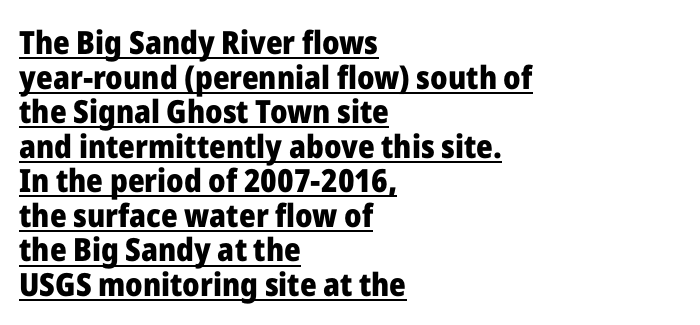
The image shows 32 px heavy sans-serif type, upright; set left-aligned, tight line spacing (1.08x), normal letter spacing, underlined; low stroke contrast and a medium x-height.
